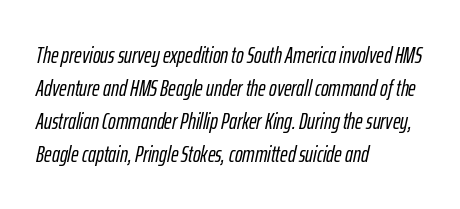
Q: Is the text italic (slanted)? A: Yes, it leans right by about 12 degrees.
Q: Is the text underlined? A: No.
Q: How is the paragraph aligned? A: Left-aligned.
Q: Is the spacing between letters normal or unusually wide? A: Normal.
Q: Is the spacing between lines tight, normal or loose? A: Normal.
